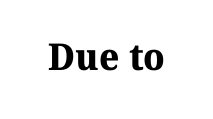
{"serif": "yes", "bold": "yes", "weight": "bold", "width": "normal", "stroke_contrast": "medium", "x_height": "medium", "monospaced": "no", "underline": "no", "letter_spacing": "normal", "letter_spacing_em": 0.0, "glyph_px": 37}
